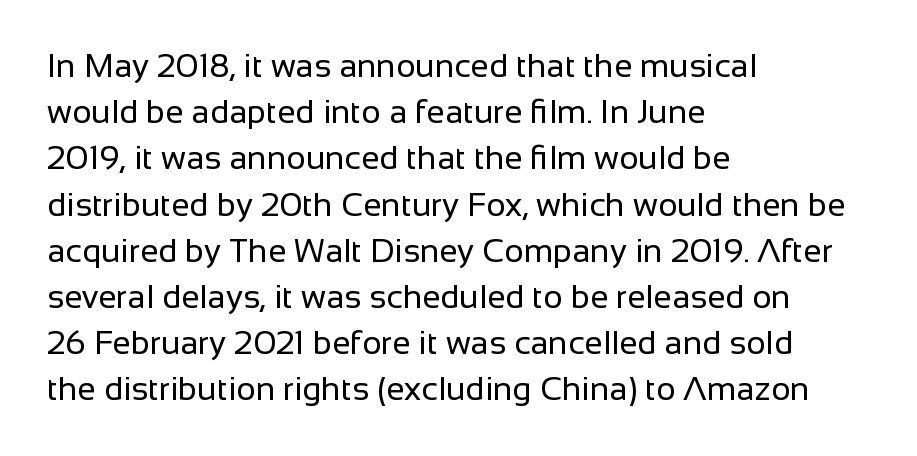
The image shows 33 px regular-weight sans-serif type, upright; set left-aligned, normal line spacing (1.4x), normal letter spacing, not underlined; low stroke contrast and a medium x-height.
